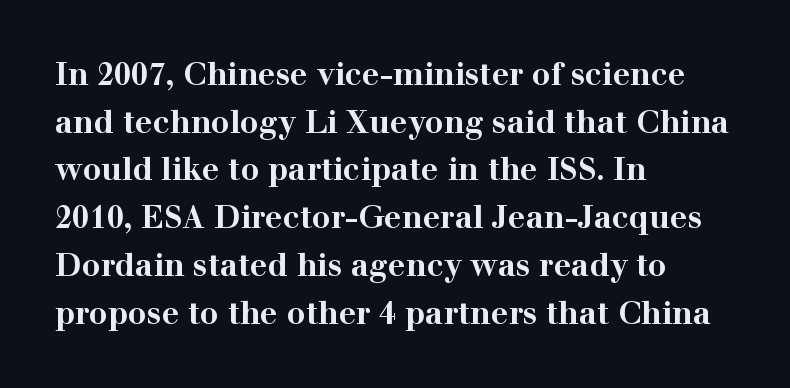
{"serif": "yes", "italic": "no", "bold": "yes", "weight": "bold", "width": "wide", "stroke_contrast": "high", "x_height": "medium", "monospaced": "no", "underline": "no", "align": "left", "line_spacing": "normal", "line_spacing_ratio": 1.54, "letter_spacing": "normal", "letter_spacing_em": 0.0, "glyph_px": 31}
